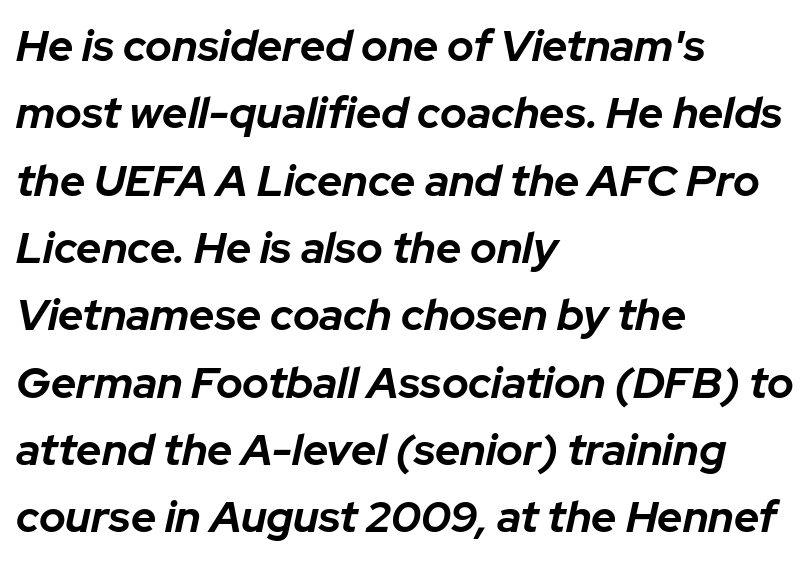
Q: Is the text bold? A: Yes.
Q: Is the text italic (slanted)? A: Yes, it leans right by about 12 degrees.
Q: Is the text underlined? A: No.
Q: How is the paragraph aligned? A: Left-aligned.
Q: Is the spacing between letters normal or unusually wide? A: Normal.
Q: Is the spacing between lines tight, normal or loose? A: Normal.
Q: Width (condensed, normal, or wide)? A: Normal.
Q: Stroke contrast? A: Low.
Q: x-height? A: Medium.
Q: Monospaced? A: No.
